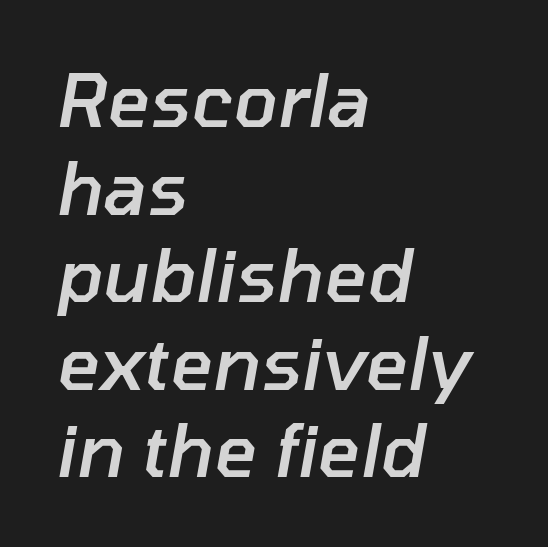
{"italic": "yes", "lean": "right", "slant_degrees": 10, "bold": "semi", "weight": "semibold", "width": "normal", "stroke_contrast": "low", "x_height": "medium", "monospaced": "no", "underline": "no", "align": "left", "line_spacing_ratio": 1.2, "letter_spacing": "normal", "letter_spacing_em": 0.0, "glyph_px": 73}
